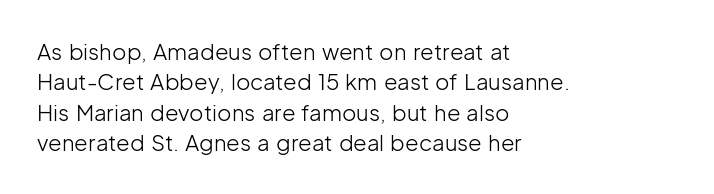
{"italic": "no", "bold": "no", "underline": "no", "align": "left", "line_spacing": "normal", "line_spacing_ratio": 1.38, "letter_spacing": "normal", "letter_spacing_em": 0.0, "glyph_px": 22}
